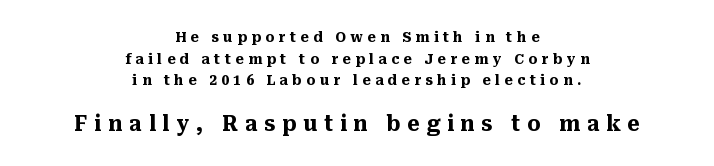
Q: Is the text bold? A: Yes.
Q: Is the text italic (slanted)? A: No, it is upright.
Q: Is the text underlined? A: No.
Q: How is the paragraph aligned? A: Centered.
Q: Is the spacing between letters normal or unusually wide? A: Unusually wide.
Q: Is the spacing between lines tight, normal or loose? A: Normal.
Q: Which block of text is set in a larger size, the first (top) or the second (bottom)? A: The second (bottom) one.
